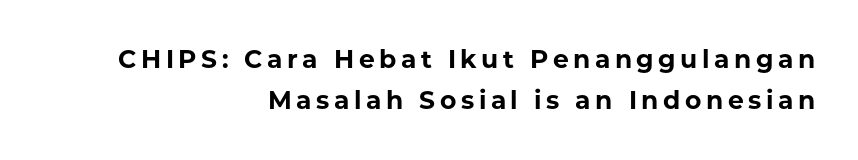
Q: Is the text bold? A: Yes.
Q: Is the text italic (slanted)? A: No, it is upright.
Q: Is the text underlined? A: No.
Q: How is the paragraph aligned? A: Right-aligned.
Q: Is the spacing between lines tight, normal or loose? A: Normal.
